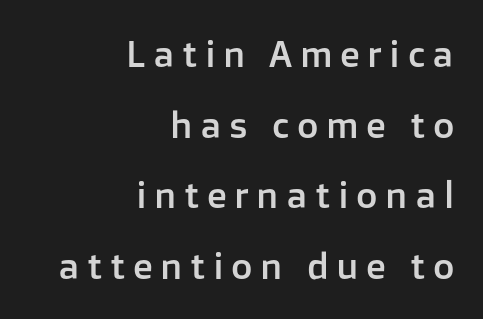
Every stem runs plumb, perpendicular to the baseline. Serifs: no, the terminals of the letterforms are clean. You could not count columns in this text — the font is proportionally spaced. Underline: absent.
